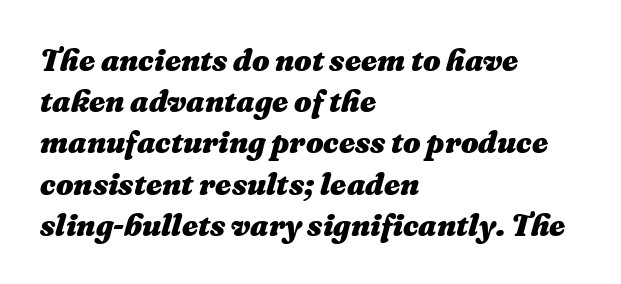
Q: Is the text bold? A: Yes.
Q: Is the text italic (slanted)? A: Yes, it leans right by about 16 degrees.
Q: Is the text underlined? A: No.
Q: How is the paragraph aligned? A: Left-aligned.
Q: Is the spacing between letters normal or unusually wide? A: Normal.
Q: Is the spacing between lines tight, normal or loose? A: Normal.
Q: Width (condensed, normal, or wide)? A: Normal.
Q: Stroke contrast? A: Medium.
Q: x-height? A: Medium.
Q: Monospaced? A: No.
